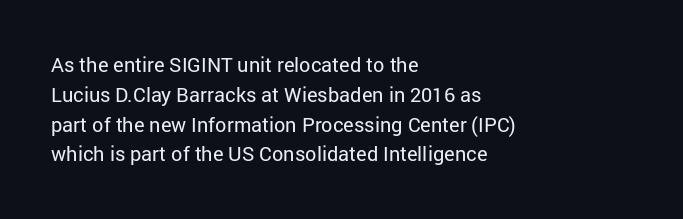
The image shows 20 px text type, upright; set left-aligned, normal line spacing (1.49x), normal letter spacing, not underlined.
